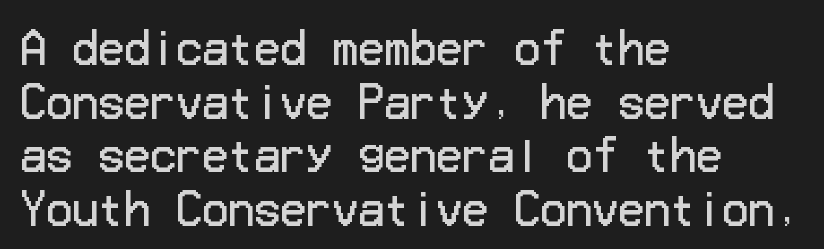
Designer's note — italics off, roman on. This sample uses a sans-serif face. Leading matches the norm, producing a regular column. Short and long lines alike share a common starting point at left.
